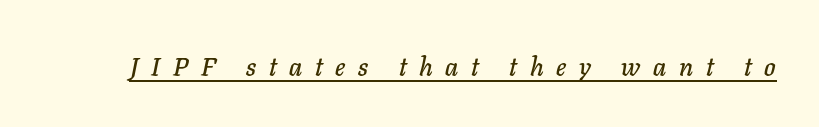
Q: Is the text italic (slanted)? A: Yes, it leans right by about 11 degrees.
Q: Is the text underlined? A: Yes.
Q: Is the spacing between letters normal or unusually wide? A: Unusually wide.
